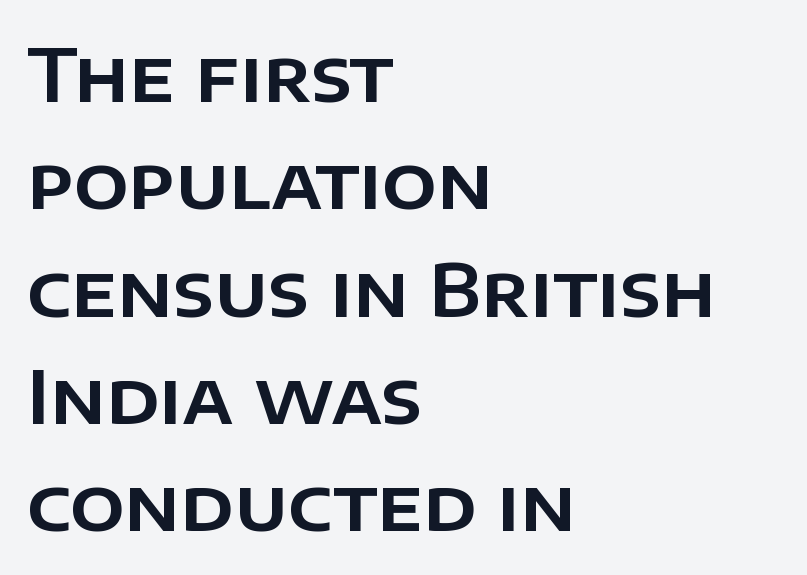
{"serif": "no", "italic": "no", "width": "normal", "stroke_contrast": "low", "x_height": "large", "monospaced": "no", "underline": "no", "align": "left", "line_spacing": "normal", "line_spacing_ratio": 1.49, "letter_spacing": "normal", "letter_spacing_em": 0.0, "glyph_px": 72}
